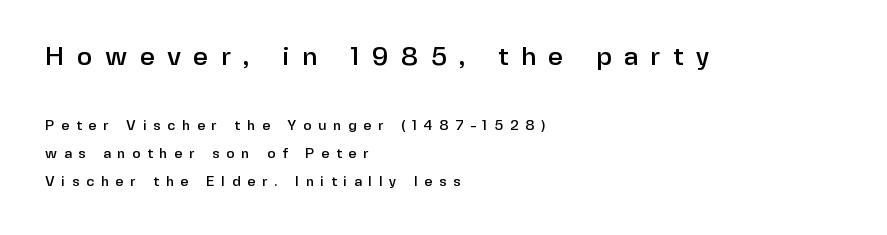
Q: Is the text italic (slanted)? A: No, it is upright.
Q: Is the text underlined? A: No.
Q: How is the paragraph aligned? A: Left-aligned.
Q: Is the spacing between letters normal or unusually wide? A: Unusually wide.
Q: Is the spacing between lines tight, normal or loose? A: Loose.
Q: Which block of text is set in a larger size, the first (top) or the second (bottom)? A: The first (top) one.
